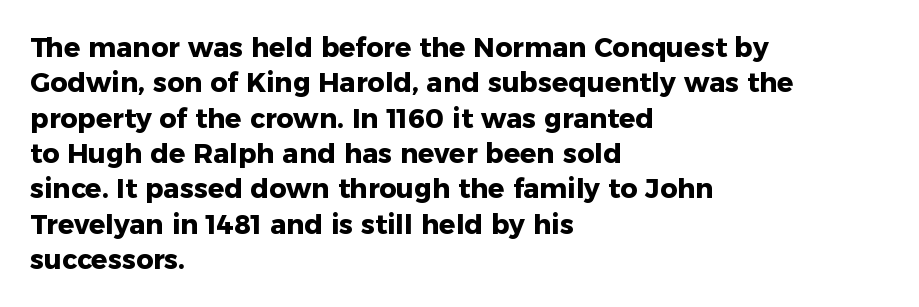
A clean baseline with only descenders dipping below it. These lines stack with their left ends in a neat column. Regular leading. Pretty heavy lettering here — definitely bold. Does extra space separate the letters? No, they use regular spacing.
